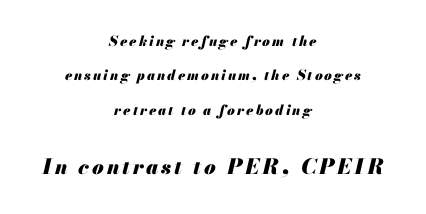
Q: Is the text bold? A: Yes.
Q: Is the text italic (slanted)? A: Yes, it leans right by about 13 degrees.
Q: Is the text underlined? A: No.
Q: How is the paragraph aligned? A: Centered.
Q: Is the spacing between lines tight, normal or loose? A: Loose.
Q: Which block of text is set in a larger size, the first (top) or the second (bottom)? A: The second (bottom) one.
